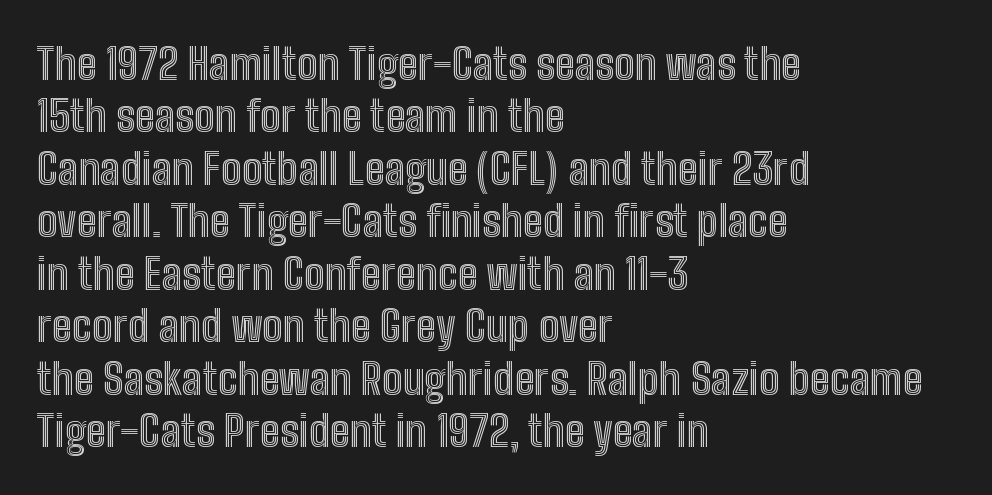
Q: Is the text italic (slanted)? A: No, it is upright.
Q: Is the text underlined? A: No.
Q: How is the paragraph aligned? A: Left-aligned.
Q: Is the spacing between letters normal or unusually wide? A: Normal.
Q: Width (condensed, normal, or wide)? A: Condensed.
Q: x-height? A: Medium.
Q: Monospaced? A: No.
